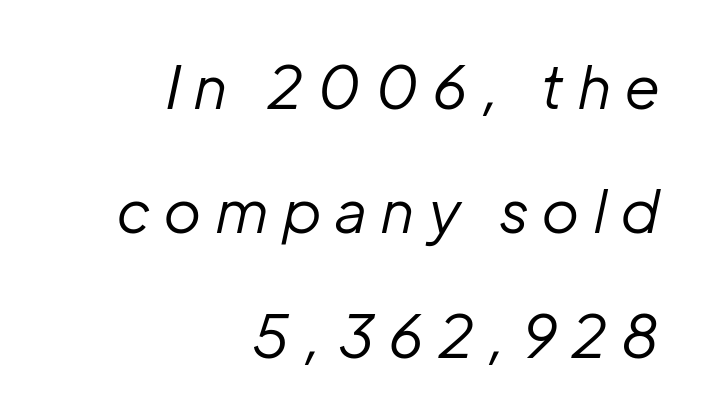
Q: Is the text bold? A: No.
Q: Is the text italic (slanted)? A: Yes, it leans right by about 12 degrees.
Q: Is the text underlined? A: No.
Q: How is the paragraph aligned? A: Right-aligned.
Q: Is the spacing between letters normal or unusually wide? A: Unusually wide.
Q: Is the spacing between lines tight, normal or loose? A: Loose.
Q: Width (condensed, normal, or wide)? A: Normal.
Q: Stroke contrast? A: Low.
Q: x-height? A: Medium.
Q: Monospaced? A: No.
